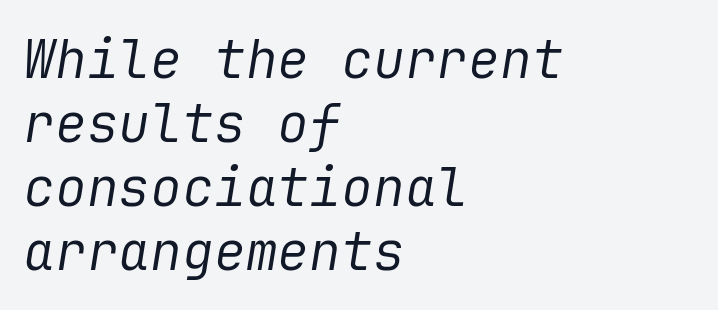
The image shows 53 px regular-weight type, italic (leaning right); set left-aligned, line spacing 1.21x, normal letter spacing, not underlined; low stroke contrast and a medium x-height.
